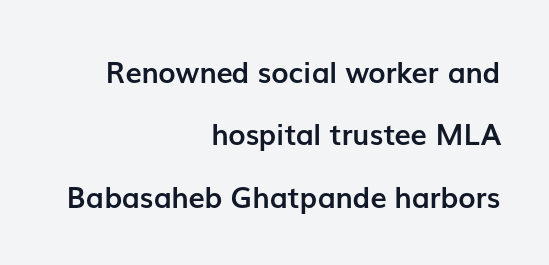
The typography opts for an upright posture over an oblique one. Notice how the passage keeps a crisp vertical edge on the right only. Thick stems and heavy bowls — unmistakably bold. The passage shown is not underscored anywhere.
